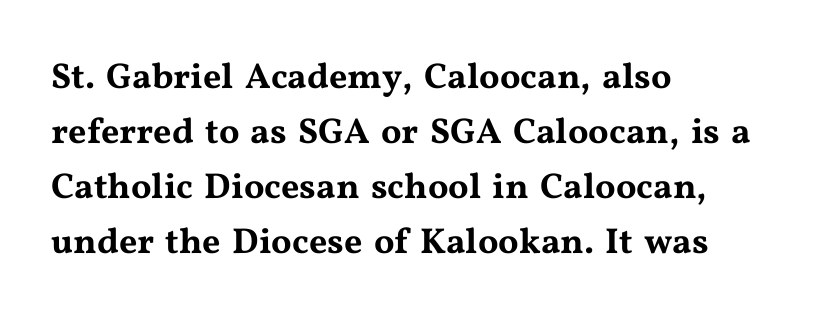
Q: Is the text italic (slanted)? A: No, it is upright.
Q: Is the typeface a serif or a sans-serif typeface? A: Serif.
Q: Is the text underlined? A: No.
Q: How is the paragraph aligned? A: Left-aligned.
Q: Is the spacing between letters normal or unusually wide? A: Normal.
Q: Is the spacing between lines tight, normal or loose? A: Normal.
Q: Width (condensed, normal, or wide)? A: Wide.
Q: Stroke contrast? A: Medium.
Q: x-height? A: Medium.
Q: Monospaced? A: No.
